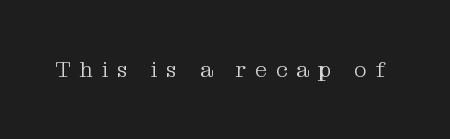
The image shows 22 px text type, upright; set unusually wide letter spacing (+0.4 em), not underlined.
